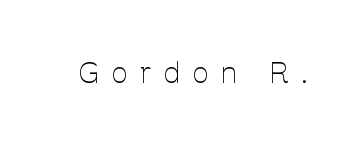
Q: Is the text bold? A: No.
Q: Is the text italic (slanted)? A: No, it is upright.
Q: Is the typeface a serif or a sans-serif typeface? A: Sans-serif.
Q: Is the text underlined? A: No.
Q: Is the spacing between letters normal or unusually wide? A: Unusually wide.
Q: Width (condensed, normal, or wide)? A: Condensed.
Q: Stroke contrast? A: Low.
Q: x-height? A: Medium.
Q: Monospaced? A: No.
